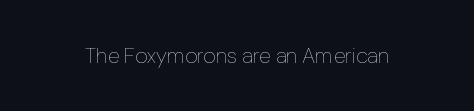
The space directly below the letters is spotless. Quick note: not italic, upright. The line texture is even and compact thanks to regular tracking. These glyphs show unthickened strokes, regular width or finer.
